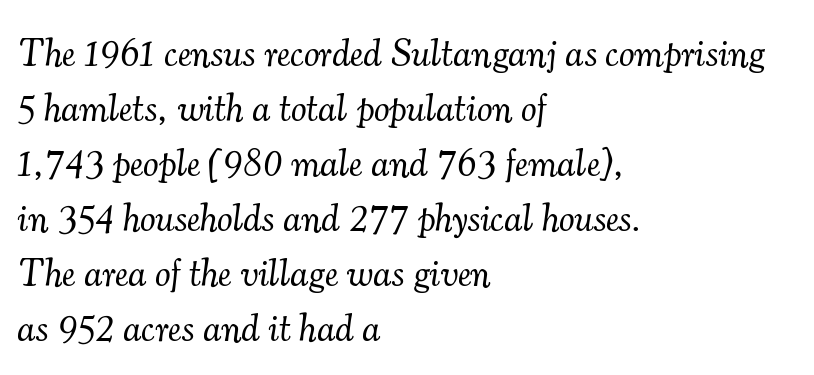
The image shows 39 px light serif type, italic (leaning right); set left-aligned, normal line spacing (1.41x), normal letter spacing, not underlined; medium stroke contrast and a small x-height.
